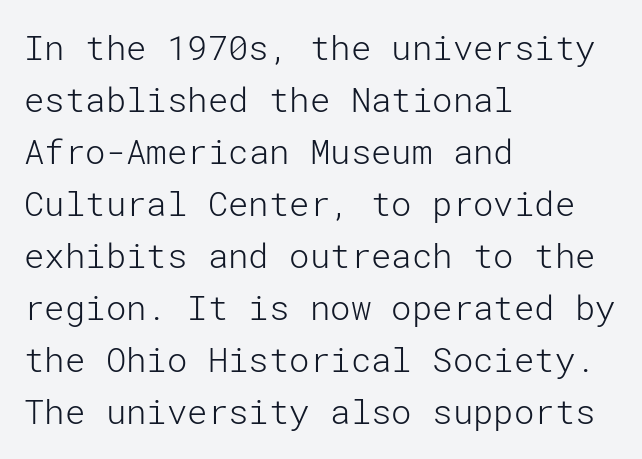
The image shows 34 px light sans-serif type, upright; set left-aligned, normal line spacing (1.53x), normal letter spacing, not underlined; low stroke contrast and a medium x-height.
